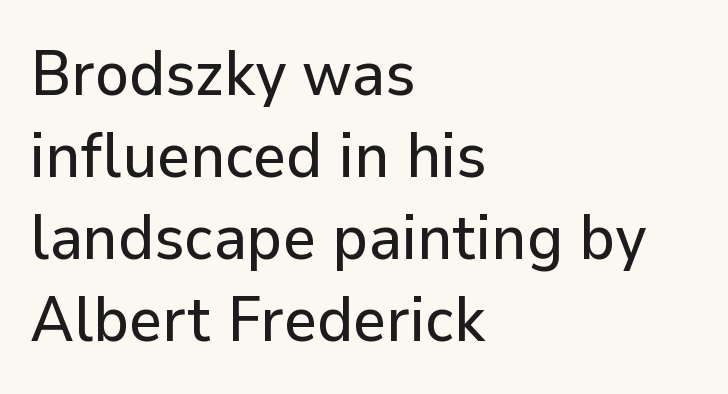
The image shows 64 px sans-serif type, upright; set left-aligned, normal line spacing (1.28x), normal letter spacing, not underlined; low stroke contrast and a medium x-height.
